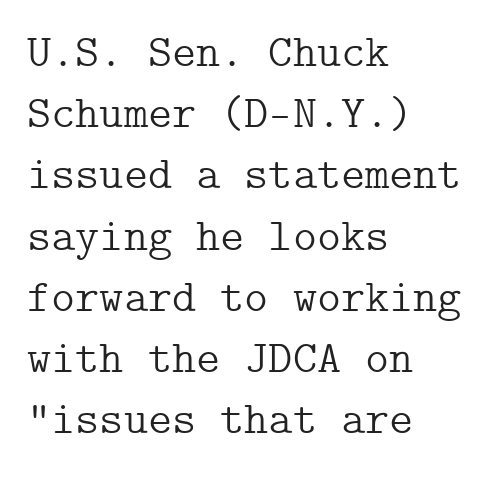
Q: Is the text bold? A: No.
Q: Is the text italic (slanted)? A: No, it is upright.
Q: Is the typeface a serif or a sans-serif typeface? A: Serif.
Q: Is the text underlined? A: No.
Q: How is the paragraph aligned? A: Left-aligned.
Q: Is the spacing between letters normal or unusually wide? A: Normal.
Q: Is the spacing between lines tight, normal or loose? A: Normal.
Q: Width (condensed, normal, or wide)? A: Normal.
Q: Stroke contrast? A: Low.
Q: x-height? A: Medium.
